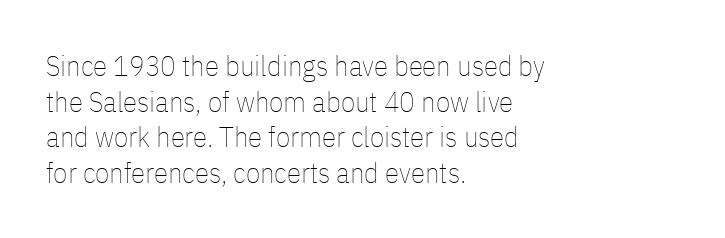
Q: Is the text bold? A: No.
Q: Is the text italic (slanted)? A: No, it is upright.
Q: Is the text underlined? A: No.
Q: How is the paragraph aligned? A: Left-aligned.
Q: Is the spacing between letters normal or unusually wide? A: Normal.
Q: Width (condensed, normal, or wide)? A: Condensed.
Q: Stroke contrast? A: Low.
Q: x-height? A: Medium.
Q: Monospaced? A: No.
